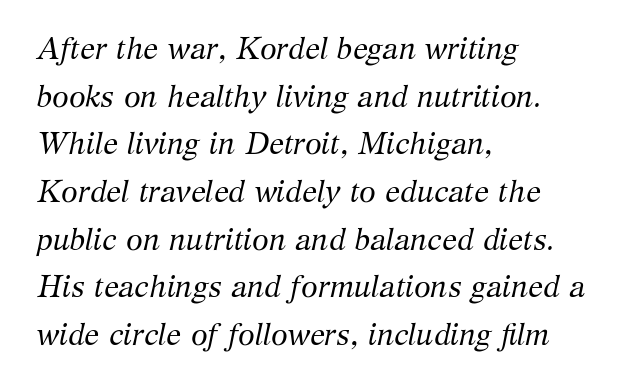
Underline: absent. The tracking reads as untouched default to a designer's eye. Small tapered or slab feet sit at the stroke ends, so this counts as serif. The leading is moderate, giving the passage an even texture.
